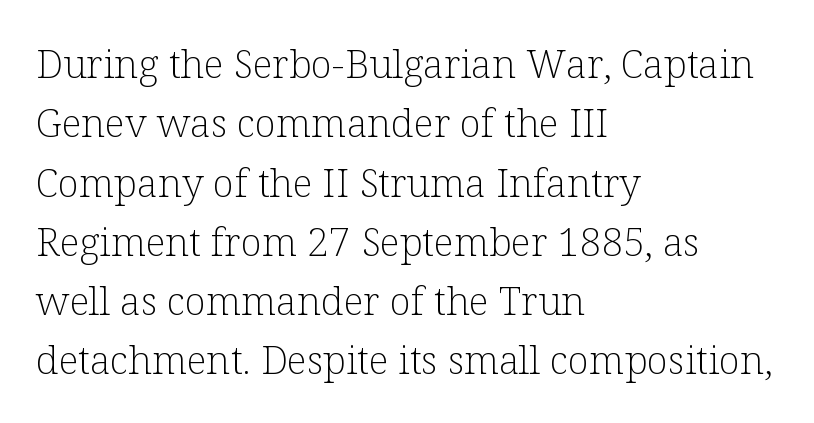
Q: Is the text bold? A: No.
Q: Is the text italic (slanted)? A: No, it is upright.
Q: Is the typeface a serif or a sans-serif typeface? A: Serif.
Q: Is the text underlined? A: No.
Q: How is the paragraph aligned? A: Left-aligned.
Q: Is the spacing between letters normal or unusually wide? A: Normal.
Q: Is the spacing between lines tight, normal or loose? A: Normal.
Q: Width (condensed, normal, or wide)? A: Normal.
Q: Stroke contrast? A: Low.
Q: x-height? A: Medium.
Q: Monospaced? A: No.
